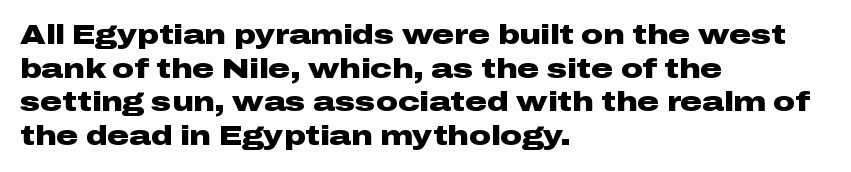
Q: Is the text bold? A: Yes.
Q: Is the text italic (slanted)? A: No, it is upright.
Q: Is the text underlined? A: No.
Q: How is the paragraph aligned? A: Left-aligned.
Q: Is the spacing between letters normal or unusually wide? A: Normal.
Q: Is the spacing between lines tight, normal or loose? A: Normal.
